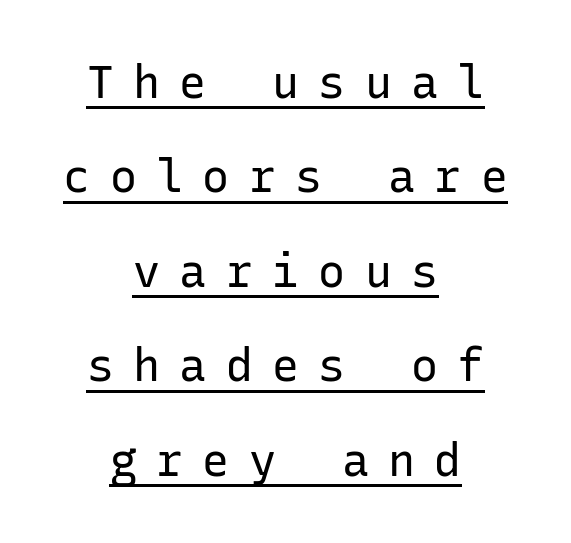
Neither beginnings nor endings align; midpoints do. A great deal of white space separates one row of letters from the next. Weight: not bold — regular or lighter. This rendering features underlined lettering. The font family rendered here belongs to the sans-serif group. Unlike italic type, these characters show no tilt at all.
